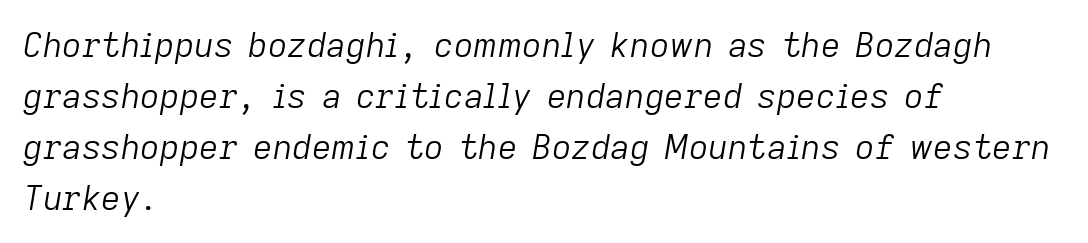
{"italic": "yes", "lean": "right", "slant_degrees": 9, "bold": "no", "weight": "light", "width": "normal", "stroke_contrast": "low", "x_height": "medium", "monospaced": "no", "underline": "no", "align": "left", "line_spacing": "normal", "line_spacing_ratio": 1.5, "letter_spacing": "normal", "letter_spacing_em": 0.0, "glyph_px": 34}
